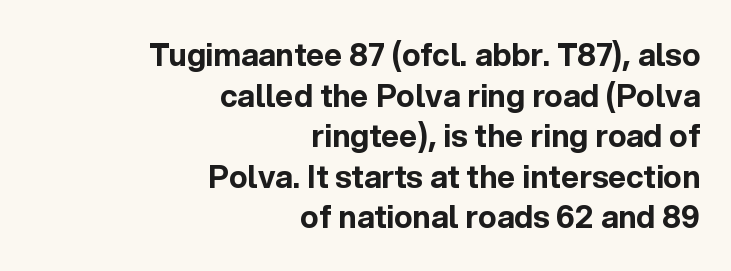
Q: Is the text bold? A: Yes.
Q: Is the text italic (slanted)? A: No, it is upright.
Q: Is the typeface a serif or a sans-serif typeface? A: Sans-serif.
Q: Is the text underlined? A: No.
Q: How is the paragraph aligned? A: Right-aligned.
Q: Is the spacing between letters normal or unusually wide? A: Normal.
Q: Is the spacing between lines tight, normal or loose? A: Normal.
Q: Width (condensed, normal, or wide)? A: Normal.
Q: x-height? A: Medium.
Q: Monospaced? A: No.
